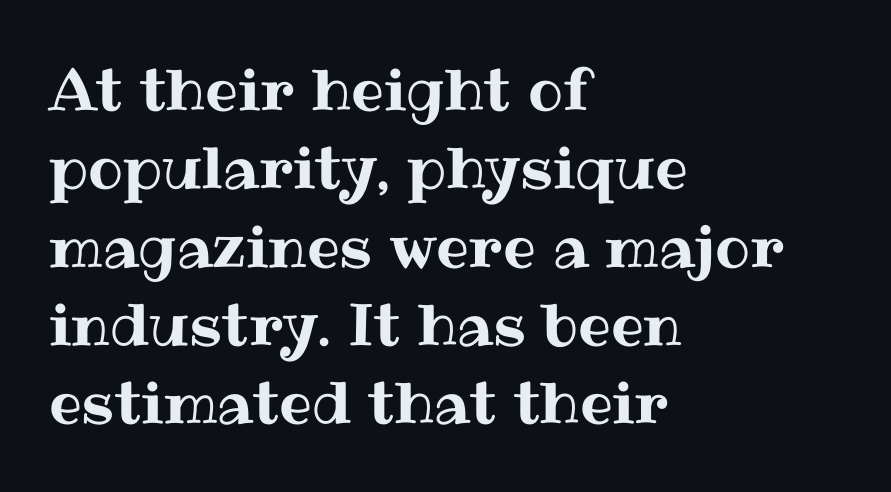
{"italic": "no", "width": "normal", "stroke_contrast": "medium", "x_height": "medium", "monospaced": "no", "underline": "no", "align": "left", "line_spacing": "normal", "line_spacing_ratio": 1.35, "letter_spacing": "normal", "letter_spacing_em": 0.0, "glyph_px": 58}
